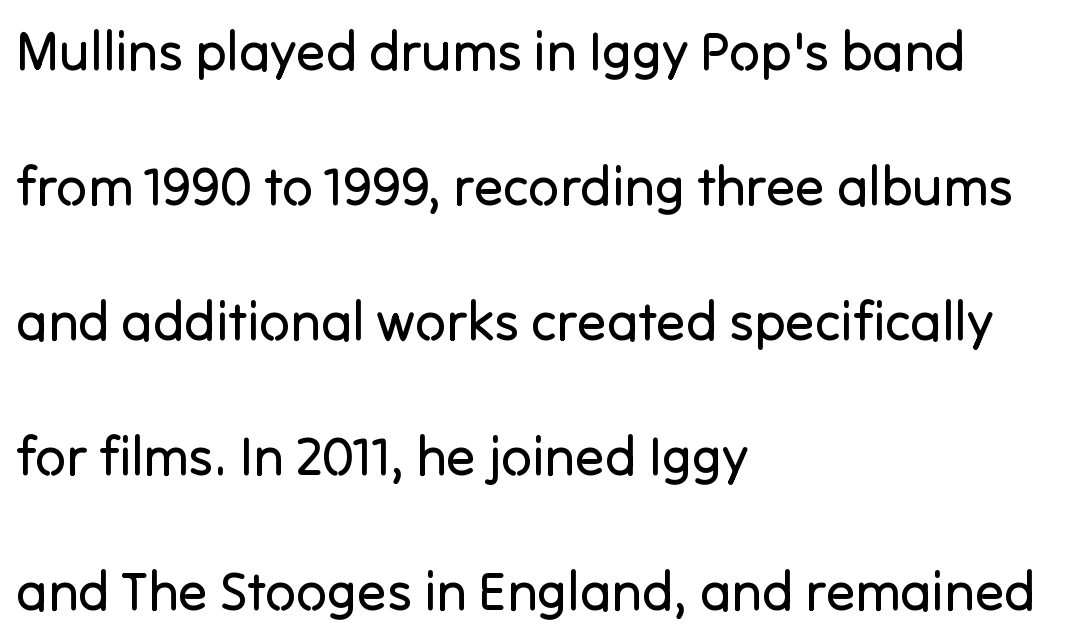
Q: Is the text bold? A: No.
Q: Is the text italic (slanted)? A: No, it is upright.
Q: Is the typeface a serif or a sans-serif typeface? A: Sans-serif.
Q: Is the text underlined? A: No.
Q: How is the paragraph aligned? A: Left-aligned.
Q: Is the spacing between letters normal or unusually wide? A: Normal.
Q: Is the spacing between lines tight, normal or loose? A: Loose.
Q: Width (condensed, normal, or wide)? A: Normal.
Q: Stroke contrast? A: Low.
Q: x-height? A: Medium.
Q: Monospaced? A: No.
